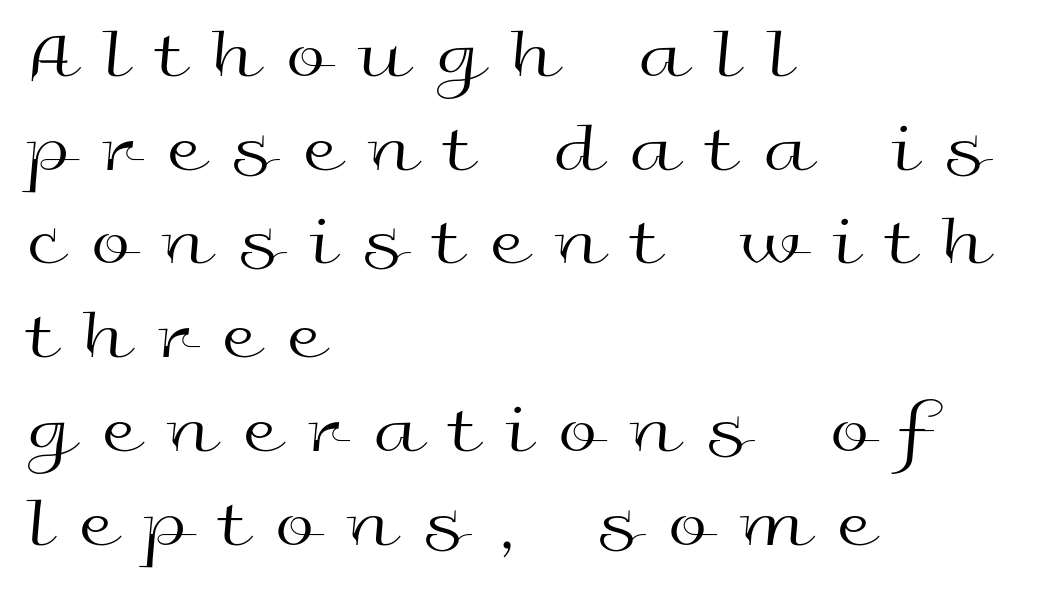
{"serif": "no", "italic": "no", "bold": "no", "weight": "regular", "width": "wide", "x_height": "medium", "monospaced": "no", "underline": "no", "align": "left", "line_spacing": "normal", "line_spacing_ratio": 1.32, "letter_spacing": "wide", "letter_spacing_em": 0.42, "glyph_px": 71}
